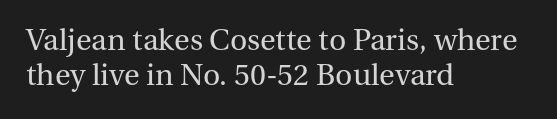
The image shows 32 px regular-weight serif type, upright; set left-aligned, tight line spacing (1.09x), normal letter spacing, not underlined; medium stroke contrast and a medium x-height.
